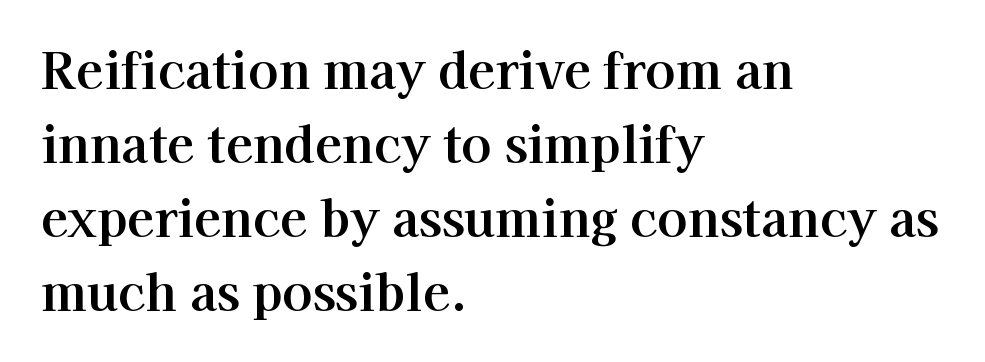
Q: Is the text italic (slanted)? A: No, it is upright.
Q: Is the typeface a serif or a sans-serif typeface? A: Serif.
Q: Is the text underlined? A: No.
Q: How is the paragraph aligned? A: Left-aligned.
Q: Is the spacing between letters normal or unusually wide? A: Normal.
Q: Is the spacing between lines tight, normal or loose? A: Normal.
Q: Width (condensed, normal, or wide)? A: Normal.
Q: Stroke contrast? A: High.
Q: x-height? A: Medium.
Q: Monospaced? A: No.
